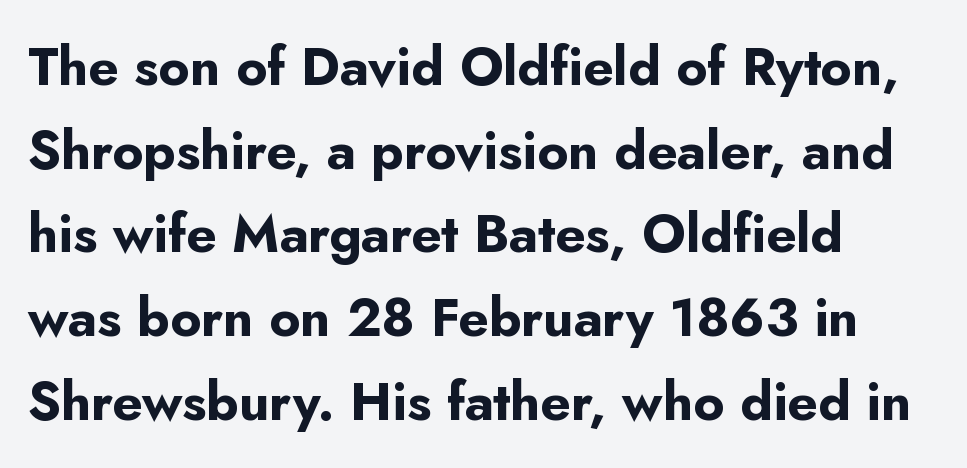
{"serif": "no", "italic": "no", "bold": "yes", "weight": "bold", "width": "normal", "stroke_contrast": "low", "x_height": "small", "monospaced": "no", "underline": "no", "align": "left", "line_spacing": "normal", "line_spacing_ratio": 1.58, "letter_spacing": "normal", "letter_spacing_em": 0.0, "glyph_px": 53}
